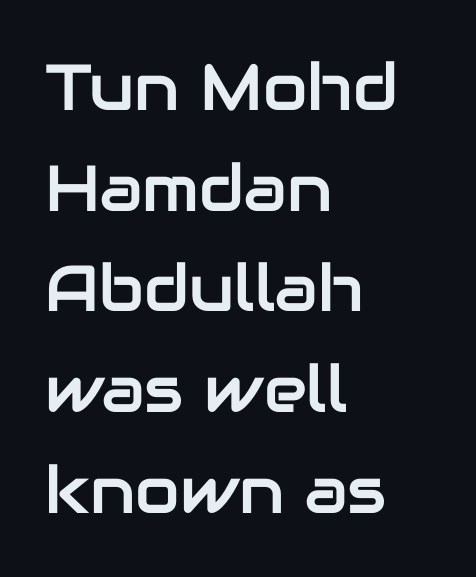
The text block is weighted toward the left margin, trailing off unevenly rightward. Notice how the stems are strictly vertical — no italics here. What stands out about the letter spacing? Nothing — it is the standard amount. The characters display no serif detailing; their extremities are plain. In terms of leading, this rendering sits right in the middle. The letters advance in unequal steps, a hallmark of proportional type.
